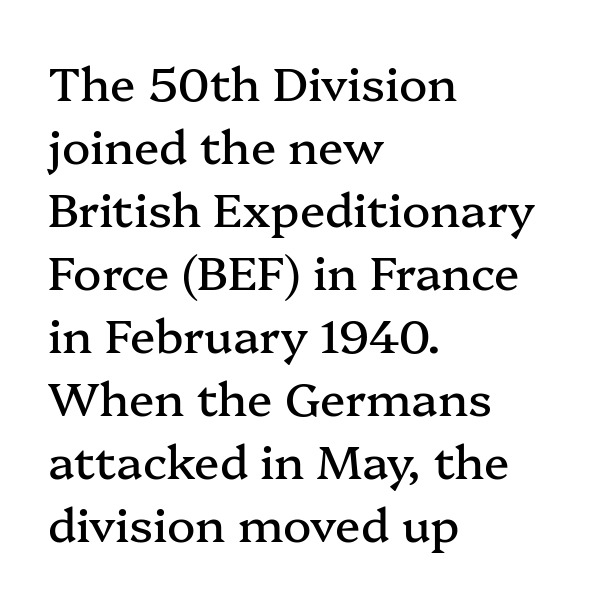
Q: Is the text italic (slanted)? A: No, it is upright.
Q: Is the typeface a serif or a sans-serif typeface? A: Serif.
Q: Is the text underlined? A: No.
Q: How is the paragraph aligned? A: Left-aligned.
Q: Is the spacing between letters normal or unusually wide? A: Normal.
Q: Is the spacing between lines tight, normal or loose? A: Normal.
Q: Width (condensed, normal, or wide)? A: Normal.
Q: Stroke contrast? A: Medium.
Q: x-height? A: Medium.
Q: Monospaced? A: No.
